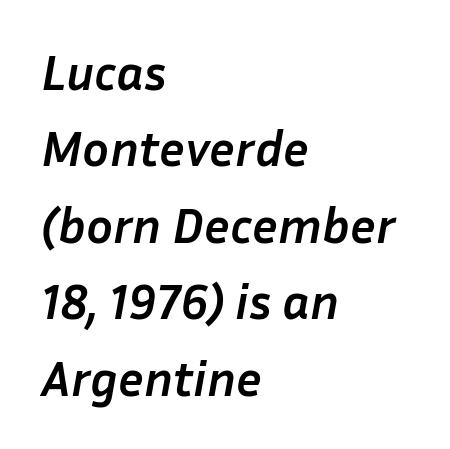
The image shows 50 px semibold type, italic (leaning right); set left-aligned, normal line spacing (1.53x), normal letter spacing, not underlined; low stroke contrast and a medium x-height.
